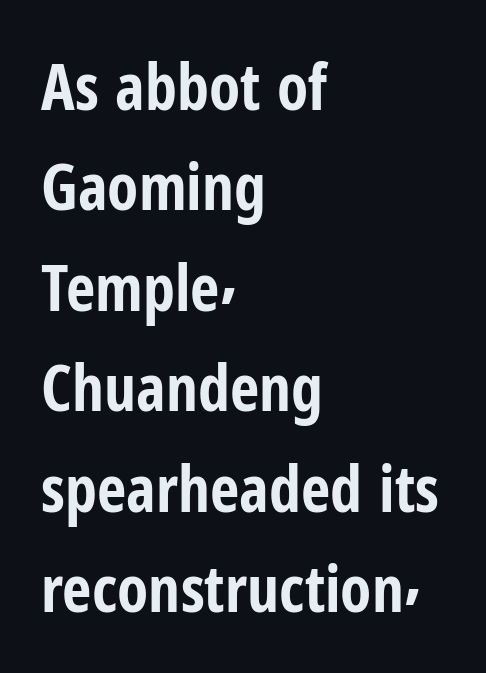
The image shows 64 px bold, condensed sans-serif type, upright; set left-aligned, normal line spacing (1.57x), normal letter spacing, not underlined; low stroke contrast and a medium x-height.
